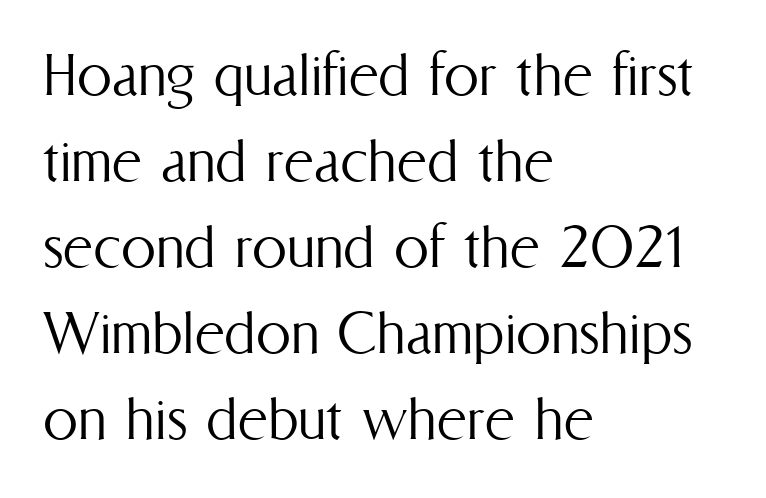
Inter-character spacing is left at the font's built-in metrics. Anything drawn beneath the words? Only blank space. The paragraph has a hard left edge and a soft right edge. The font is comparable to plain body text, perhaps lighter.
